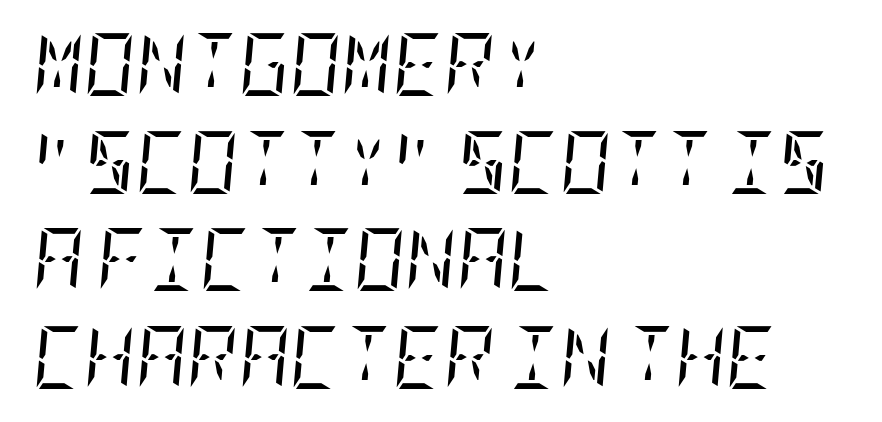
Q: Is the text bold? A: No.
Q: Is the text italic (slanted)? A: Yes, it leans right by about 5 degrees.
Q: Is the typeface a serif or a sans-serif typeface? A: Serif.
Q: Is the text underlined? A: No.
Q: How is the paragraph aligned? A: Left-aligned.
Q: Is the spacing between letters normal or unusually wide? A: Normal.
Q: Is the spacing between lines tight, normal or loose? A: Normal.
Q: Width (condensed, normal, or wide)? A: Condensed.
Q: Stroke contrast? A: Low.
Q: x-height? A: Large.
